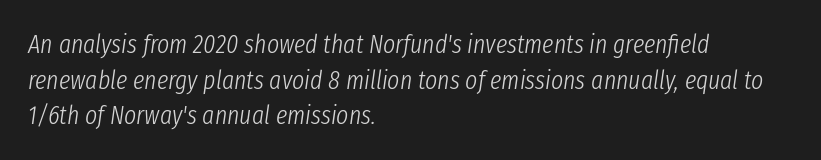
The image shows 26 px text type, italic (leaning right); set left-aligned, normal line spacing (1.37x), normal letter spacing, not underlined.
